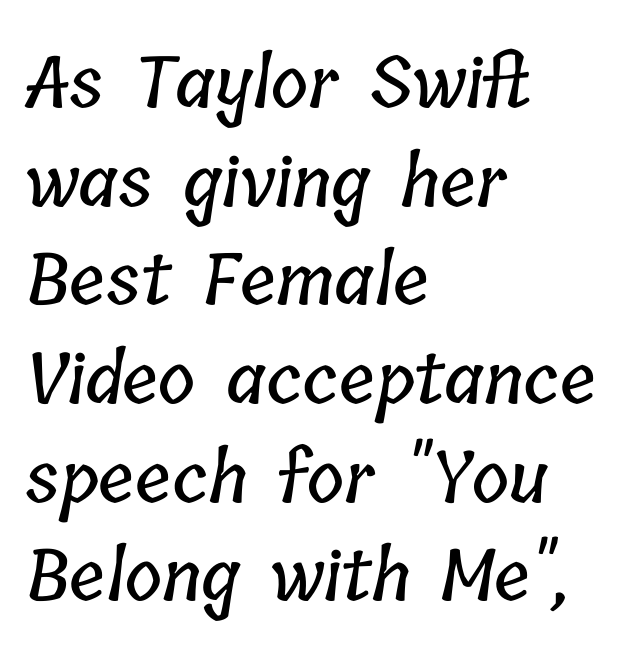
{"width": "condensed", "stroke_contrast": "low", "x_height": "medium", "monospaced": "no", "underline": "no", "align": "left", "line_spacing": "normal", "line_spacing_ratio": 1.39, "letter_spacing": "normal", "letter_spacing_em": 0.0, "glyph_px": 71}
